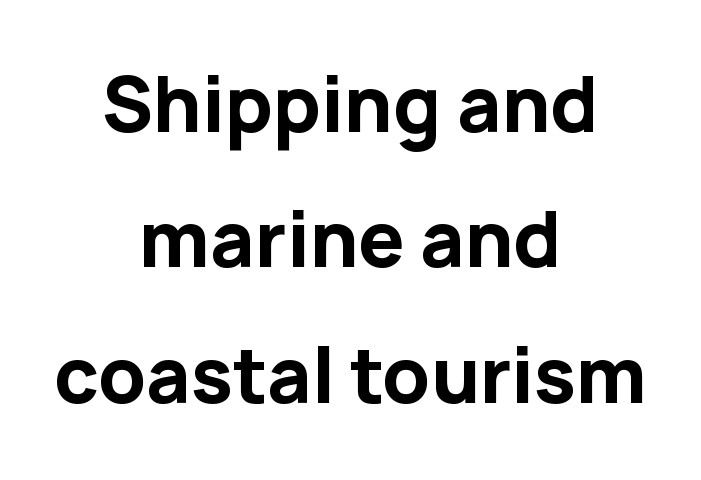
Q: Is the text bold? A: Yes.
Q: Is the text italic (slanted)? A: No, it is upright.
Q: Is the typeface a serif or a sans-serif typeface? A: Sans-serif.
Q: Is the text underlined? A: No.
Q: How is the paragraph aligned? A: Centered.
Q: Is the spacing between letters normal or unusually wide? A: Normal.
Q: Width (condensed, normal, or wide)? A: Normal.
Q: Stroke contrast? A: Low.
Q: x-height? A: Medium.
Q: Monospaced? A: No.
